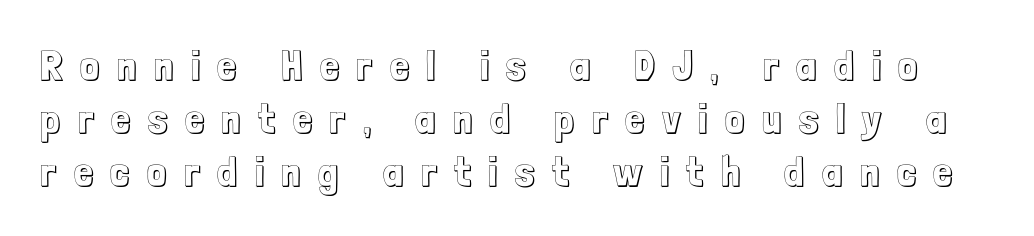
The image shows 42 px condensed type, upright; set normal line spacing (1.26x), unusually wide letter spacing (+0.43 em), not underlined; a medium x-height.
